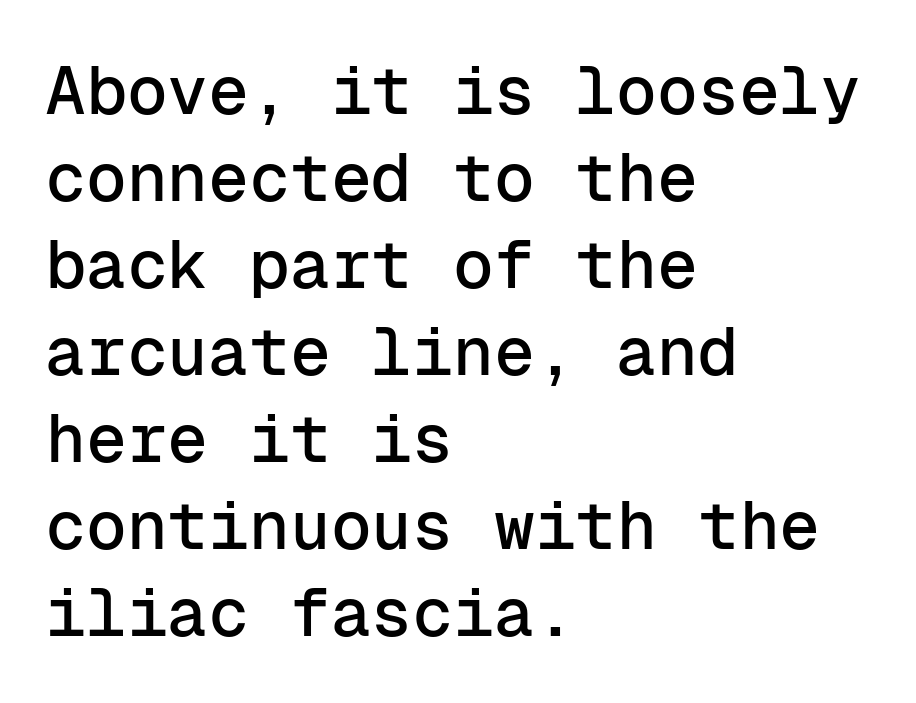
The image shows 68 px sans-serif type, upright, monospaced; set left-aligned, normal line spacing (1.28x), normal letter spacing, not underlined; low stroke contrast and a medium x-height.
